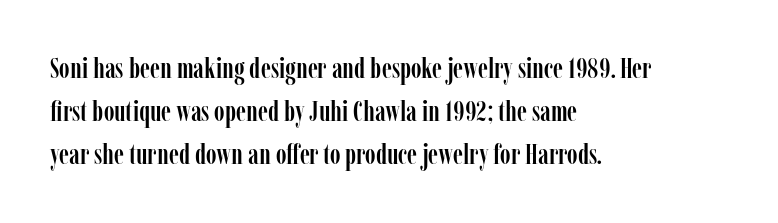
Q: Is the text italic (slanted)? A: No, it is upright.
Q: Is the typeface a serif or a sans-serif typeface? A: Serif.
Q: Is the text underlined? A: No.
Q: How is the paragraph aligned? A: Left-aligned.
Q: Is the spacing between letters normal or unusually wide? A: Normal.
Q: Is the spacing between lines tight, normal or loose? A: Normal.
Q: Width (condensed, normal, or wide)? A: Condensed.
Q: Stroke contrast? A: Low.
Q: x-height? A: Medium.
Q: Monospaced? A: No.
